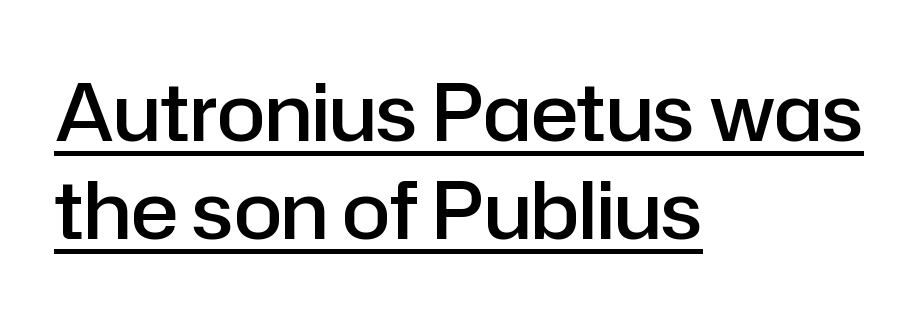
The image shows 79 px semibold sans-serif type, upright; set left-aligned, line spacing 1.24x, normal letter spacing, underlined; low stroke contrast and a medium x-height.
